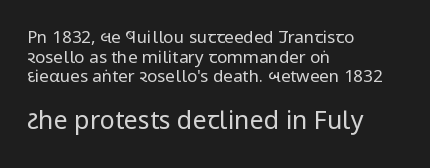
The image shows 25 px text type, upright; set left-aligned, line spacing 1.16x, normal letter spacing, not underlined; the second (bottom) block is 1.47x larger.
